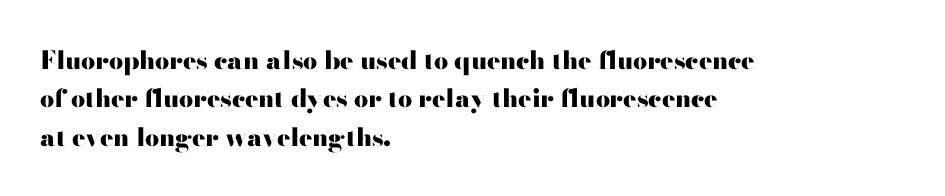
{"italic": "no", "bold": "yes", "underline": "no", "align": "left", "line_spacing": "normal", "line_spacing_ratio": 1.54, "letter_spacing": "normal", "letter_spacing_em": 0.0, "glyph_px": 25}
